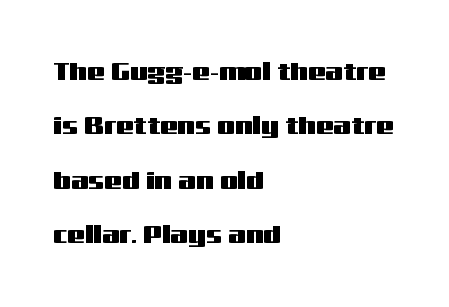
{"italic": "no", "underline": "no", "align": "left", "line_spacing": "loose", "line_spacing_ratio": 2.18, "letter_spacing": "normal", "letter_spacing_em": 0.0, "glyph_px": 25}
